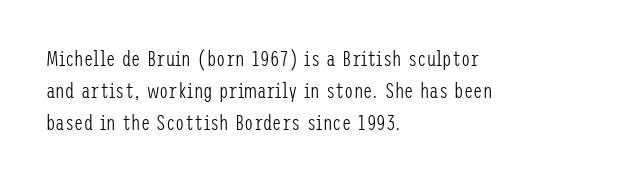
{"italic": "no", "bold": "no", "underline": "no", "align": "left", "line_spacing": "normal", "line_spacing_ratio": 1.52, "letter_spacing": "normal", "letter_spacing_em": 0.0, "glyph_px": 21}
